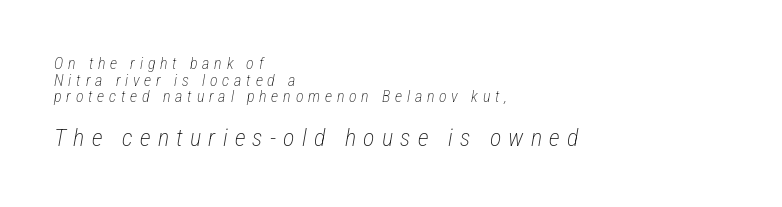
Casual observation: everything's shoved over to the left. Two sizes are in play, and the larger belongs to the second block. The vertical gap from one line to the next is small. Is the type heavy? It reads as light-to-regular instead. Characters are canted at an angle relative to the baseline's perpendicular.
